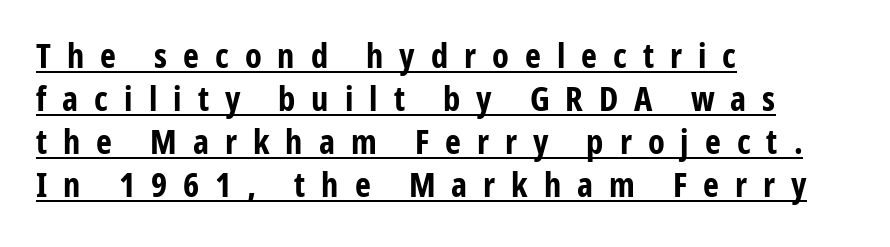
The image shows 34 px bold, condensed sans-serif type, upright; set left-aligned, normal line spacing (1.26x), unusually wide letter spacing (+0.47 em), underlined; low stroke contrast and a medium x-height.
